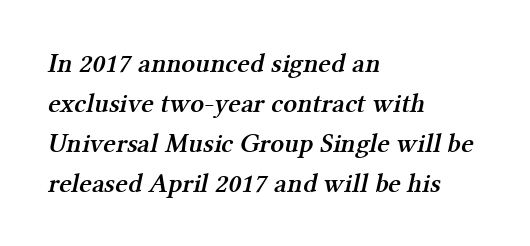
The image shows 27 px text type; set left-aligned, normal line spacing (1.48x), normal letter spacing, not underlined.
